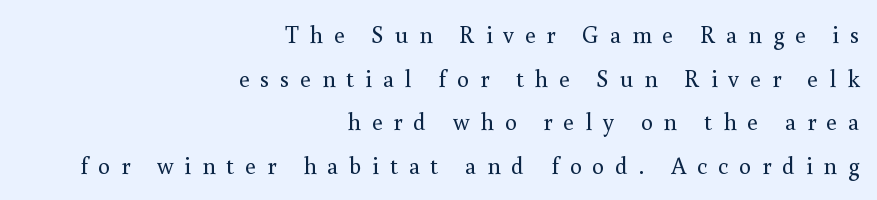
Q: Is the text bold? A: No.
Q: Is the text italic (slanted)? A: No, it is upright.
Q: Is the text underlined? A: No.
Q: How is the paragraph aligned? A: Right-aligned.
Q: Is the spacing between letters normal or unusually wide? A: Unusually wide.
